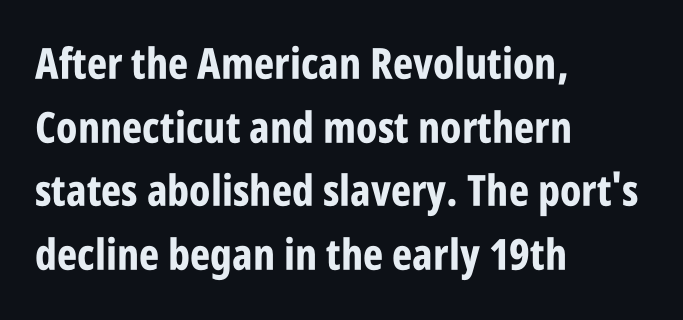
{"serif": "no", "italic": "no", "bold": "yes", "weight": "bold", "width": "condensed", "stroke_contrast": "low", "x_height": "large", "monospaced": "no", "underline": "no", "align": "left", "line_spacing": "normal", "line_spacing_ratio": 1.48, "letter_spacing": "normal", "letter_spacing_em": 0.0, "glyph_px": 43}
